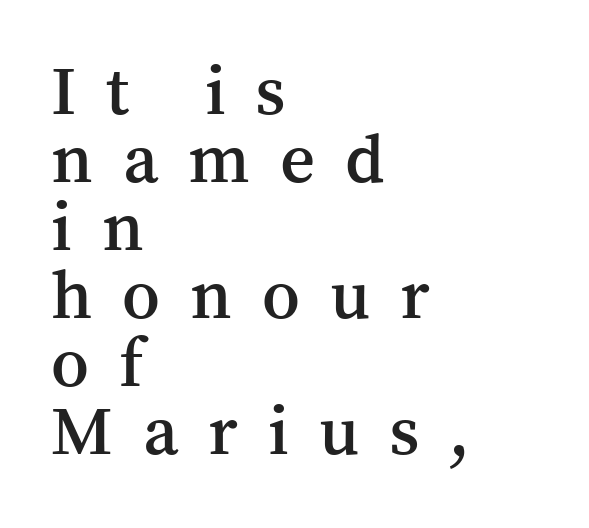
{"serif": "yes", "italic": "no", "bold": "semi", "weight": "semibold", "width": "normal", "stroke_contrast": "medium", "x_height": "medium", "monospaced": "no", "underline": "no", "align": "left", "line_spacing": "tight", "line_spacing_ratio": 1.0, "letter_spacing": "wide", "letter_spacing_em": 0.44, "glyph_px": 68}
